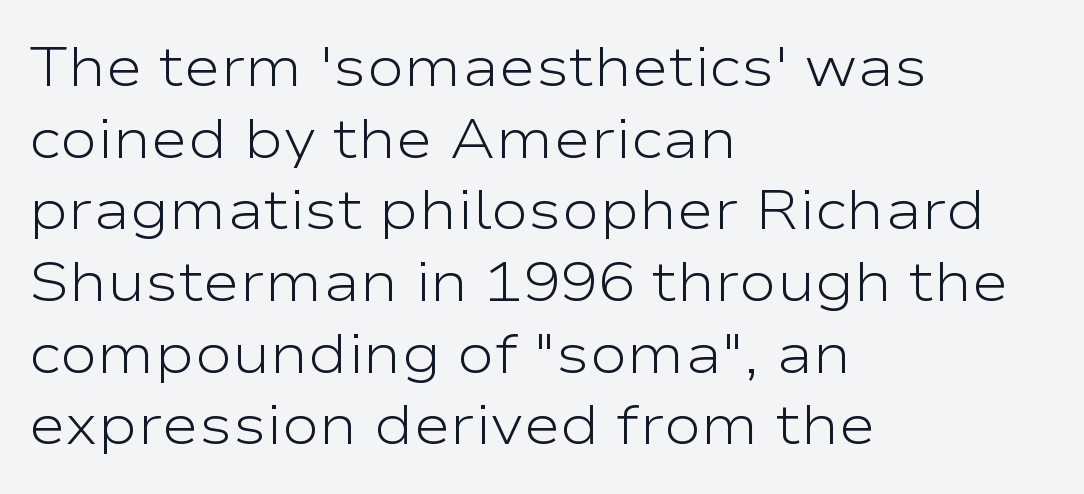
The face looks like a standard text weight, possibly lighter. Serifs: no, the terminals of the letterforms are clean. The rendering keeps characters at their native spacing. Think of a printed novel: that variable character pitch is what you see here. Regarding leading, the lines here are spaced in the standard way.
